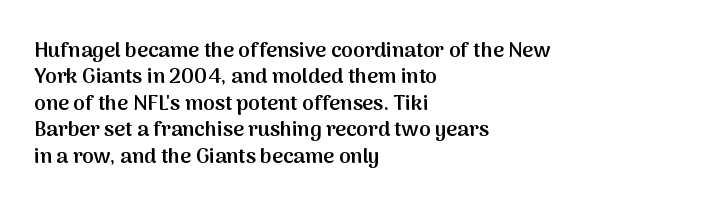
Q: Is the text bold? A: Semi-bold.
Q: Is the text italic (slanted)? A: No, it is upright.
Q: Is the text underlined? A: No.
Q: How is the paragraph aligned? A: Left-aligned.
Q: Is the spacing between letters normal or unusually wide? A: Normal.
Q: Is the spacing between lines tight, normal or loose? A: Normal.
